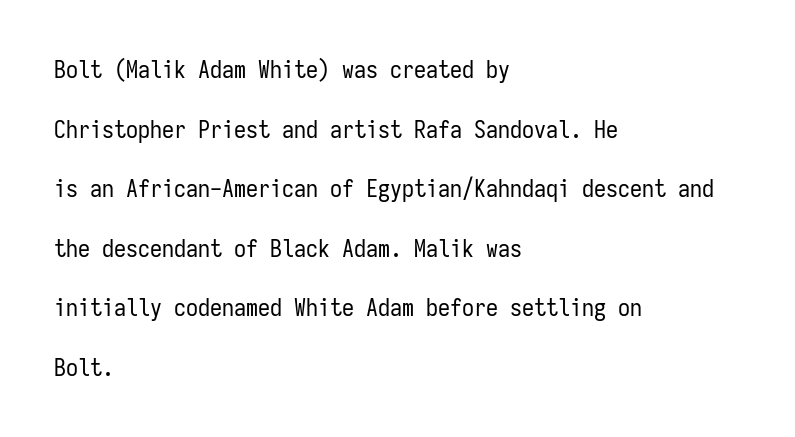
{"italic": "no", "bold": "no", "underline": "no", "align": "left", "line_spacing": "loose", "line_spacing_ratio": 2.48, "letter_spacing": "normal", "letter_spacing_em": 0.0, "glyph_px": 24}
